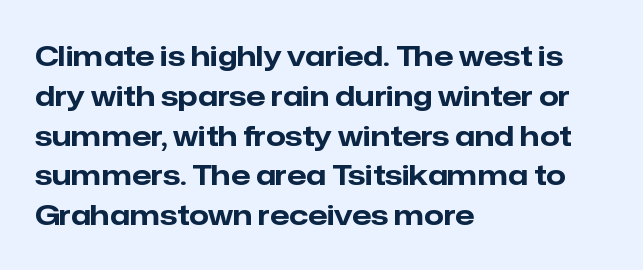
The image shows 28 px bold sans-serif type, upright; set left-aligned, normal line spacing (1.42x), normal letter spacing, not underlined; low stroke contrast and a medium x-height.
